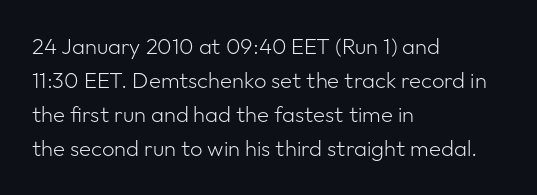
Q: Is the text bold? A: No.
Q: Is the text italic (slanted)? A: No, it is upright.
Q: Is the text underlined? A: No.
Q: How is the paragraph aligned? A: Left-aligned.
Q: Is the spacing between letters normal or unusually wide? A: Normal.
Q: Is the spacing between lines tight, normal or loose? A: Normal.
